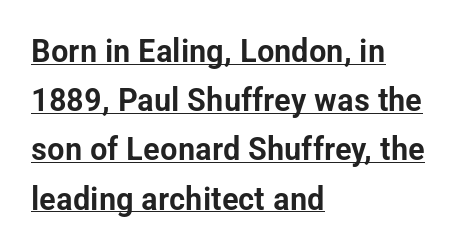
Vertically, the passage feels balanced, rows spaced as you'd expect. Does the lettering tilt? It doesn't — this is upright. This sample is left-justified, so line endings fall wherever the words run out. You could not count columns in this text — the font is proportionally spaced. The horizontal fit of the characters is conventional and even.
